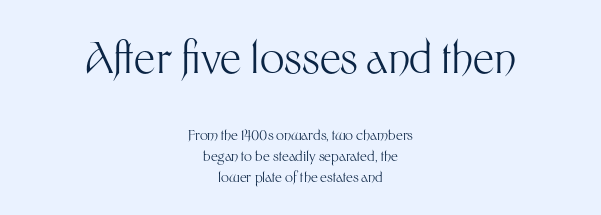
The type sits square on the baseline with zero lean. Beneath every word, the page is bare. Character size in the leading block exceeds that of the trailing block. Is this a fixed-width face? No — the glyphs have proportional, varying widths. Each stroke keeps to a modest, everyday thickness or less.
